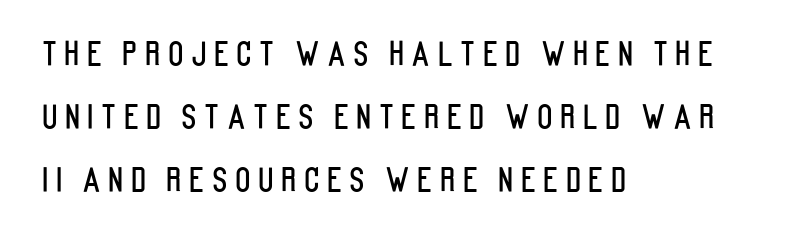
The image shows 32 px condensed sans-serif type, upright; set left-aligned, loose line spacing (1.97x), unusually wide letter spacing (+0.23 em), not underlined; low stroke contrast and a large x-height.
